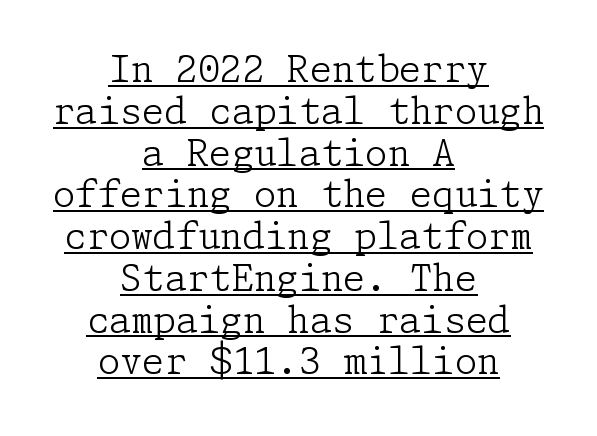
The image shows 36 px light serif type, upright; set centered, line spacing 1.16x, normal letter spacing, underlined; low stroke contrast and a medium x-height.
